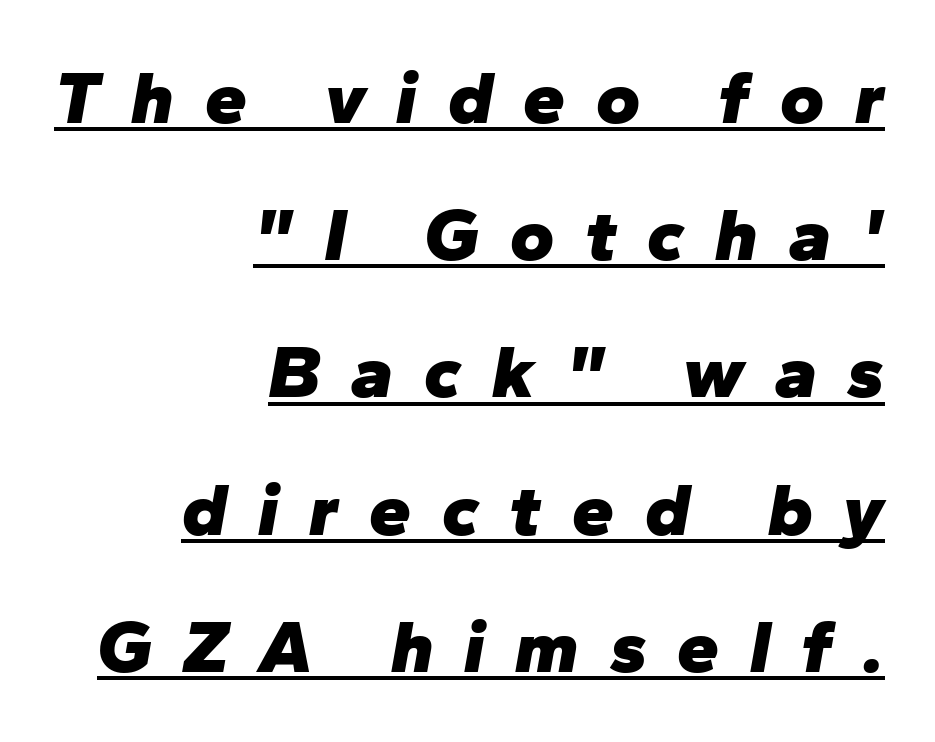
{"italic": "yes", "lean": "right", "slant_degrees": 10, "bold": "yes", "weight": "heavy", "width": "normal", "stroke_contrast": "low", "x_height": "medium", "monospaced": "no", "underline": "yes", "align": "right", "line_spacing_ratio": 1.83, "letter_spacing": "wide", "letter_spacing_em": 0.41, "glyph_px": 75}
